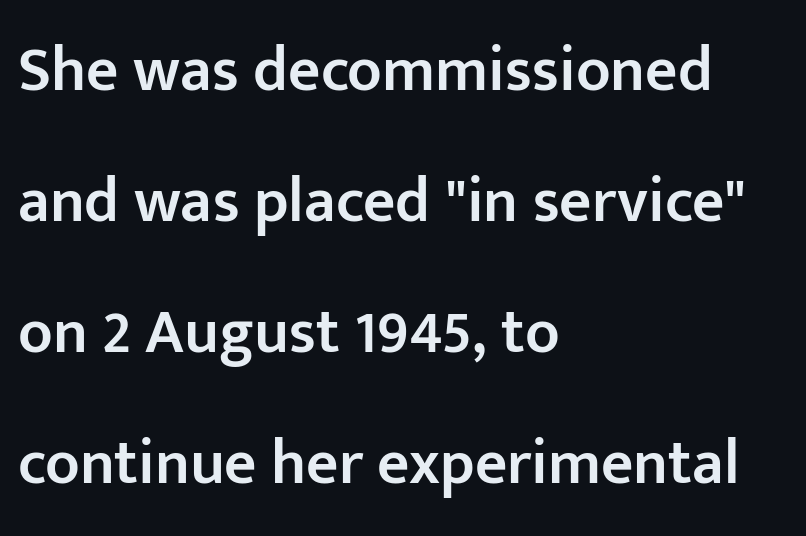
Q: Is the text bold? A: Semi-bold.
Q: Is the text italic (slanted)? A: No, it is upright.
Q: Is the typeface a serif or a sans-serif typeface? A: Sans-serif.
Q: Is the text underlined? A: No.
Q: How is the paragraph aligned? A: Left-aligned.
Q: Is the spacing between letters normal or unusually wide? A: Normal.
Q: Is the spacing between lines tight, normal or loose? A: Loose.
Q: Width (condensed, normal, or wide)? A: Normal.
Q: Stroke contrast? A: Low.
Q: x-height? A: Medium.
Q: Monospaced? A: No.
